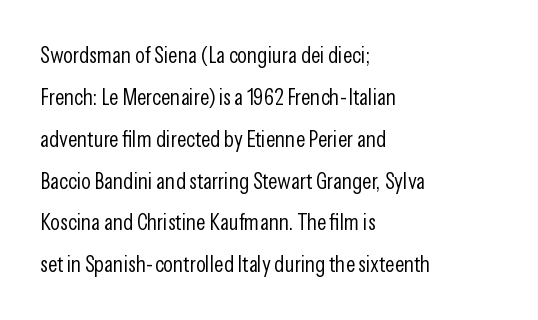
The image shows 23 px text type, upright; set left-aligned, line spacing 1.82x, normal letter spacing, not underlined.
